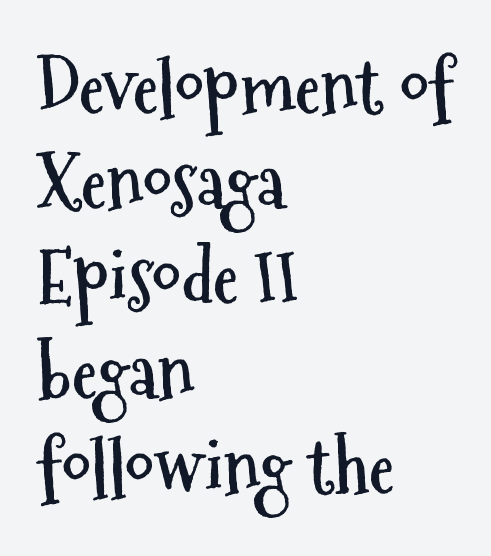
{"serif": "no", "italic": "no", "bold": "yes", "weight": "semibold", "width": "condensed", "stroke_contrast": "medium", "x_height": "medium", "monospaced": "no", "underline": "no", "align": "left", "line_spacing": "normal", "line_spacing_ratio": 1.3, "letter_spacing": "normal", "letter_spacing_em": 0.0, "glyph_px": 73}
